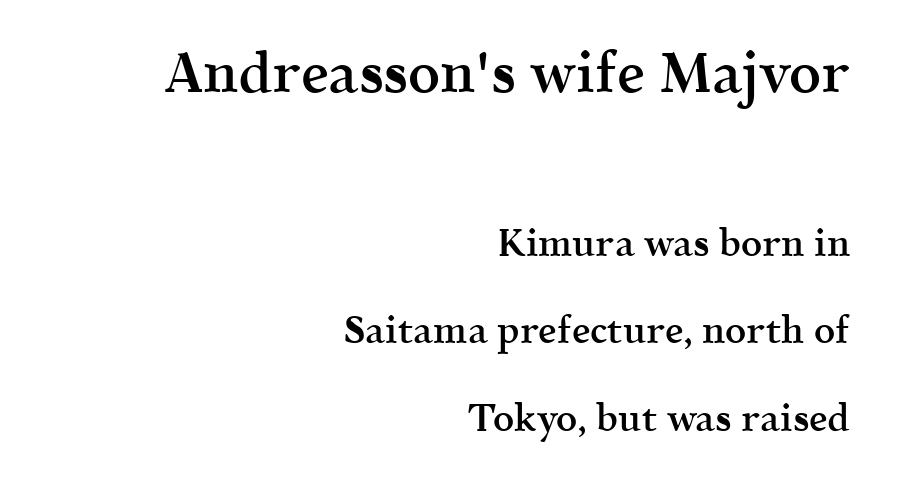
{"serif": "yes", "italic": "no", "bold": "semi", "weight": "semibold", "width": "normal", "x_height": "medium", "monospaced": "no", "underline": "no", "align": "right", "line_spacing": "loose", "line_spacing_ratio": 2.37, "letter_spacing": "normal", "letter_spacing_em": 0.0, "larger_block": "first", "size_ratio": 1.51, "glyph_px": 56}
